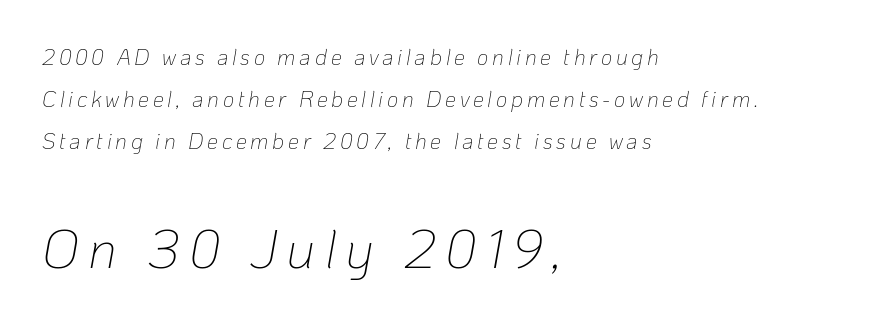
{"italic": "yes", "lean": "right", "slant_degrees": 10, "bold": "no", "weight": "thin", "width": "normal", "stroke_contrast": "low", "x_height": "medium", "monospaced": "no", "underline": "no", "align": "left", "line_spacing": "loose", "line_spacing_ratio": 1.9, "larger_block": "second", "size_ratio": 2.45, "glyph_px": 54}
